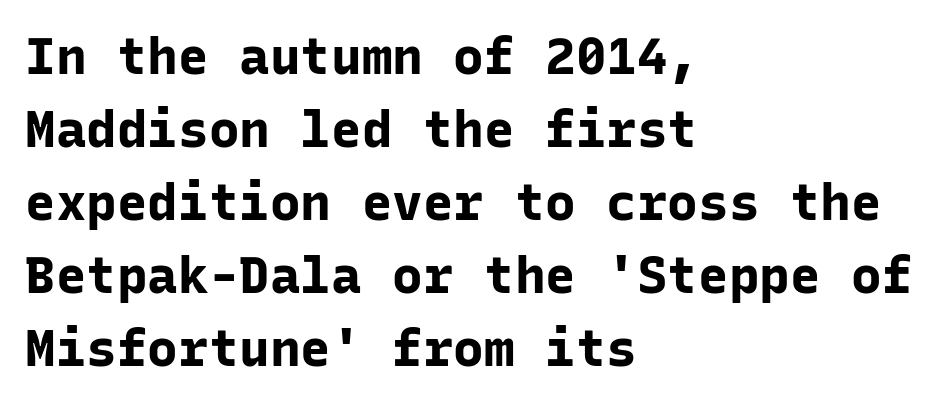
This sample is left-justified, so line endings fall wherever the words run out. In terms of posture, this sample is upright. Words float on clear page, feet unadorned. Do the characters align in a grid? Yes, the font is monospaced. What weight is shown? A full bold with thick strokes.
